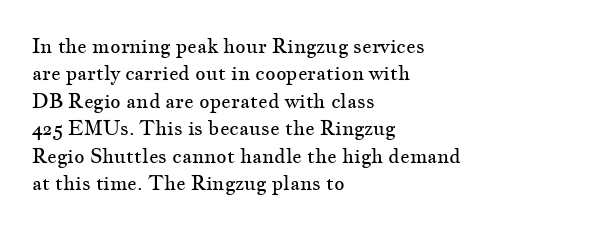
The image shows 20 px text type, upright; set left-aligned, normal line spacing (1.37x), normal letter spacing, not underlined.
